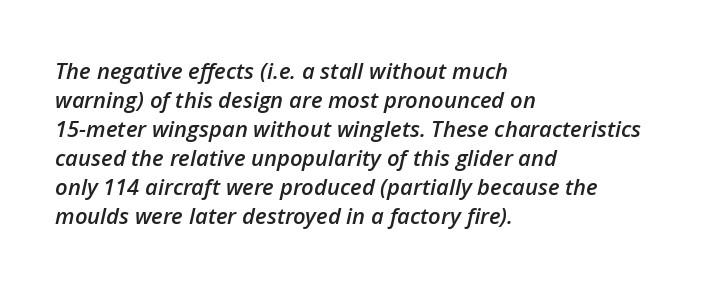
Q: Is the text bold? A: Semi-bold.
Q: Is the text italic (slanted)? A: Yes, it leans right by about 12 degrees.
Q: Is the text underlined? A: No.
Q: How is the paragraph aligned? A: Left-aligned.
Q: Is the spacing between letters normal or unusually wide? A: Normal.
Q: Is the spacing between lines tight, normal or loose? A: Normal.
